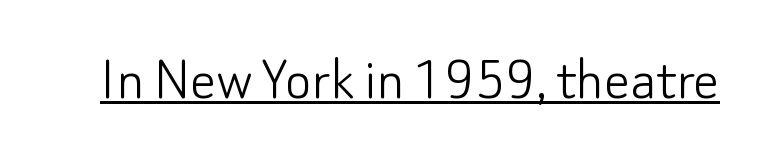
{"serif": "no", "italic": "no", "bold": "no", "weight": "light", "width": "normal", "stroke_contrast": "low", "x_height": "small", "monospaced": "no", "underline": "yes", "letter_spacing": "normal", "letter_spacing_em": 0.0, "glyph_px": 64}
